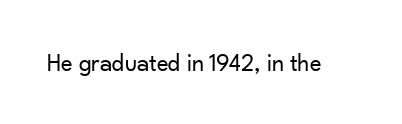
The image shows 25 px text type, upright; set normal letter spacing, not underlined.
